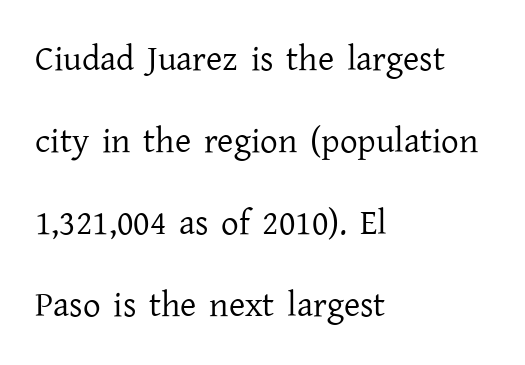
Q: Is the text bold? A: No.
Q: Is the text italic (slanted)? A: No, it is upright.
Q: Is the typeface a serif or a sans-serif typeface? A: Serif.
Q: Is the text underlined? A: No.
Q: How is the paragraph aligned? A: Left-aligned.
Q: Is the spacing between letters normal or unusually wide? A: Normal.
Q: Is the spacing between lines tight, normal or loose? A: Loose.
Q: Width (condensed, normal, or wide)? A: Normal.
Q: Stroke contrast? A: Low.
Q: x-height? A: Medium.
Q: Monospaced? A: No.
